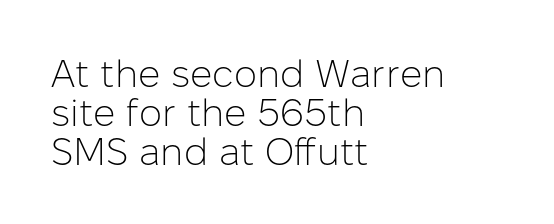
Q: Is the text bold? A: No.
Q: Is the text italic (slanted)? A: No, it is upright.
Q: Is the typeface a serif or a sans-serif typeface? A: Sans-serif.
Q: Is the text underlined? A: No.
Q: How is the paragraph aligned? A: Left-aligned.
Q: Is the spacing between letters normal or unusually wide? A: Normal.
Q: Is the spacing between lines tight, normal or loose? A: Tight.
Q: Width (condensed, normal, or wide)? A: Normal.
Q: Stroke contrast? A: Low.
Q: x-height? A: Medium.
Q: Monospaced? A: No.
